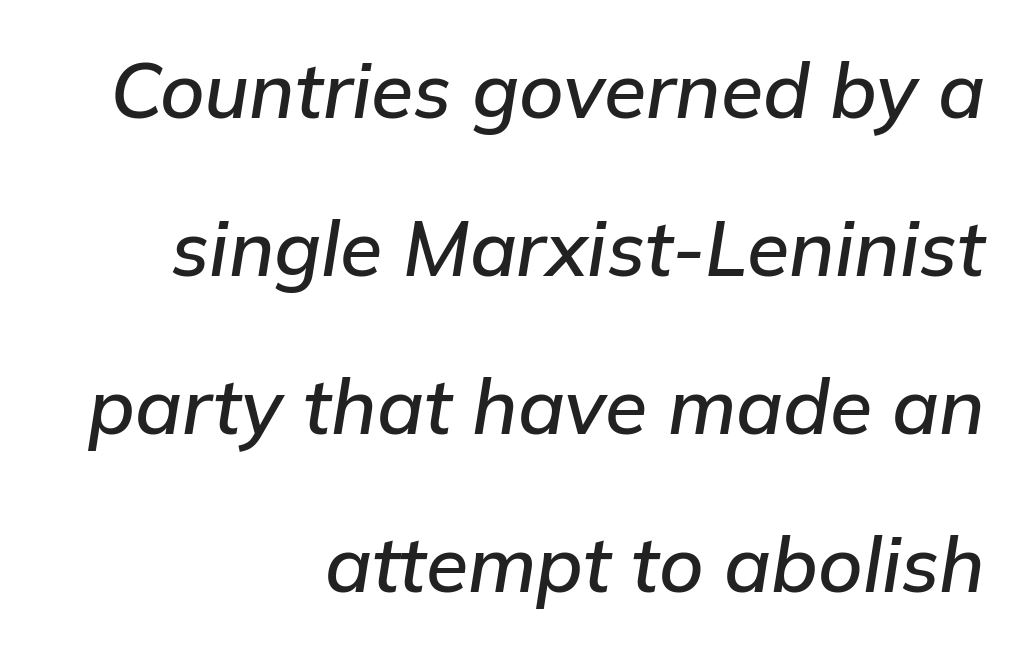
Italic? Definitely — the glyphs are oblique. Do the characters align in a grid? No, the font is proportional. Rule under the text: the space is simply empty. Regarding leading, the lines here are spaced well apart.
